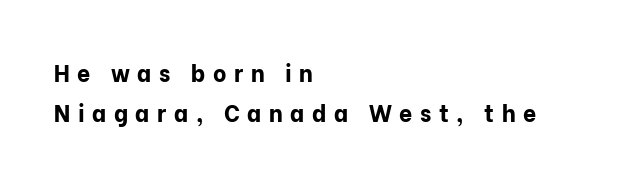
The image shows 23 px bold type, upright; set left-aligned, line spacing 1.75x, unusually wide letter spacing (+0.33 em), not underlined.
